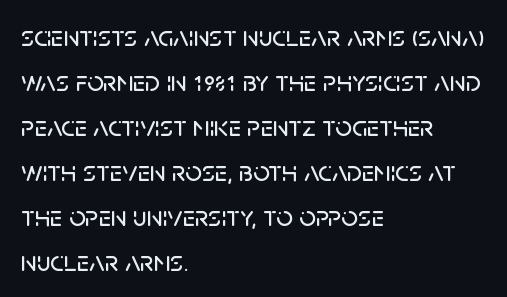
{"serif": "no", "italic": "no", "width": "normal", "stroke_contrast": "low", "x_height": "large", "monospaced": "no", "underline": "no", "align": "left", "line_spacing": "normal", "line_spacing_ratio": 1.55, "letter_spacing": "normal", "letter_spacing_em": 0.0, "glyph_px": 29}
